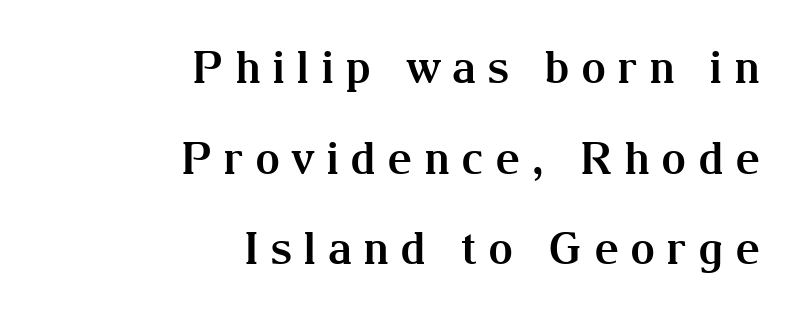
The image shows 44 px bold serif type, upright; set right-aligned, loose line spacing (2.06x), unusually wide letter spacing (+0.25 em), not underlined; medium stroke contrast and a medium x-height.
